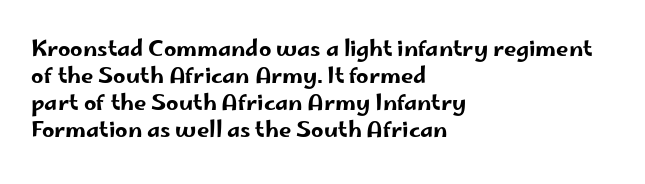
The image shows 22 px text type, upright; set left-aligned, line spacing 1.23x, normal letter spacing, not underlined.
